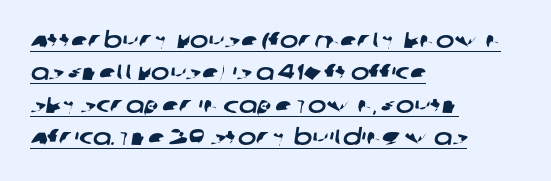
Rows of type keep a routine distance in the vertical direction. How are the letters spaced? Ordinarily, with no added tracking. Reading down the block, your eye returns to a fixed left position each line. Descenders here cross a horizontal rule under the line.
